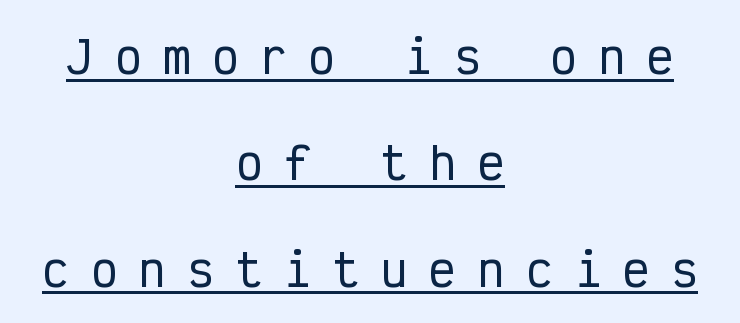
This sample trades compactness for vertical openness between lines. Is this a fixed-width face? Yes — each glyph sits in an identical cell. When letters stand straight like this, we call the style roman or upright. Decoration check: the copy is underlined. Inter-character spacing is expanded well beyond the font's built-in metrics. Teacher's note: observe the equal gaps on both sides — that is centered alignment.
